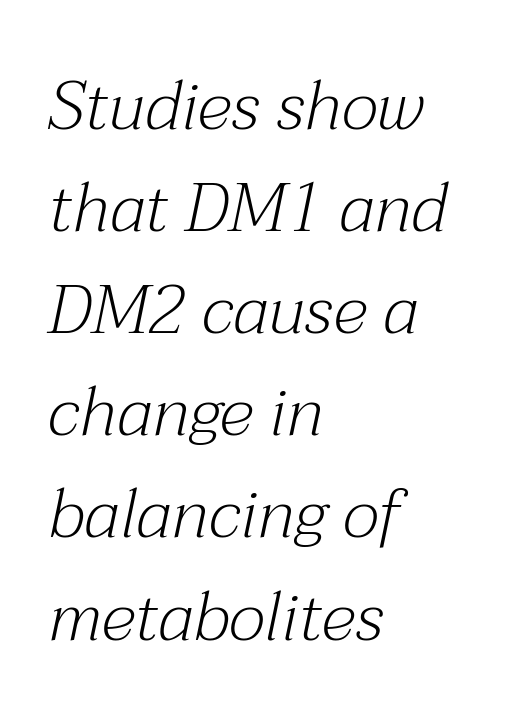
The image shows 69 px light serif type, italic (leaning right); set left-aligned, normal line spacing (1.48x), normal letter spacing, not underlined; medium stroke contrast and a medium x-height.
